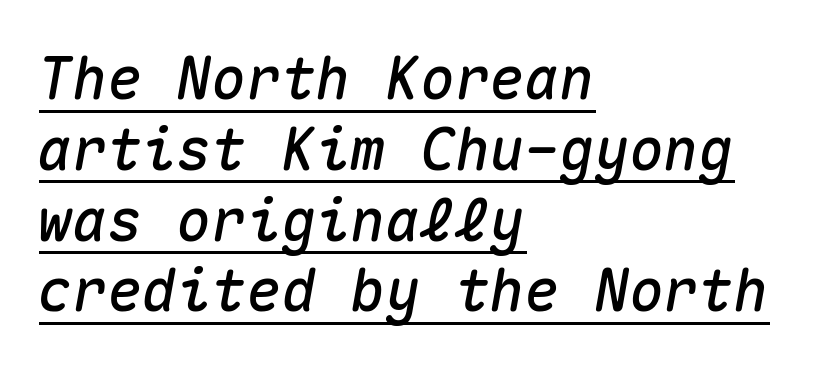
{"italic": "yes", "lean": "right", "slant_degrees": 10, "width": "normal", "stroke_contrast": "medium", "x_height": "medium", "monospaced": "yes", "underline": "yes", "align": "left", "line_spacing_ratio": 1.22, "letter_spacing": "normal", "letter_spacing_em": 0.0, "glyph_px": 58}
